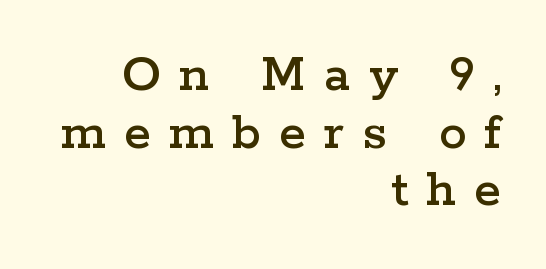
The image shows 55 px wide serif type, upright; set right-aligned, tight line spacing (1.05x), unusually wide letter spacing (+0.33 em), not underlined; low stroke contrast and a medium x-height.
